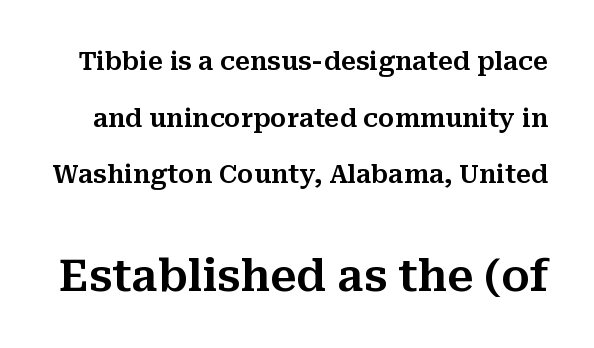
The tracking reads as untouched default to a designer's eye. Here the designer chose a conventional face with non-uniform glyph widths. Successive baselines arrive slowly, with a big drop between each. Block two is the big one; block one sits smaller above it.
